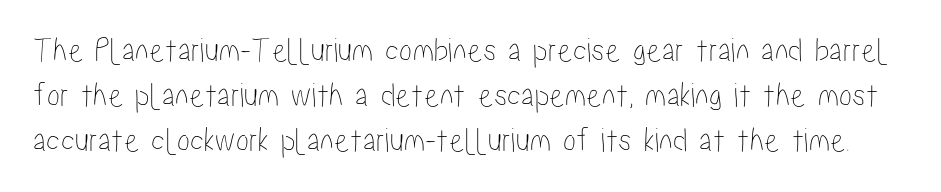
The image shows 35 px condensed type, upright; set normal line spacing (1.29x), normal letter spacing, not underlined; low stroke contrast and a medium x-height.
